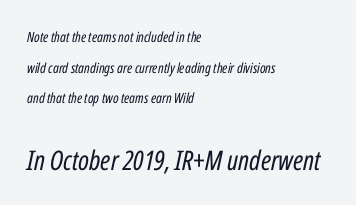
{"italic": "yes", "lean": "right", "slant_degrees": 12, "bold": "no", "underline": "no", "align": "left", "line_spacing": "loose", "line_spacing_ratio": 2.19, "letter_spacing": "normal", "letter_spacing_em": 0.0, "larger_block": "second", "size_ratio": 1.93, "glyph_px": 27}
